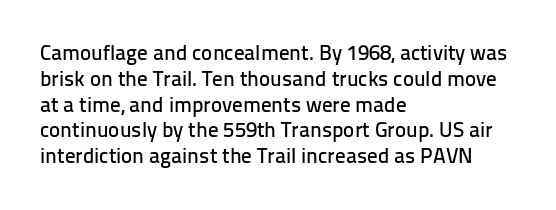
The image shows 21 px text type, upright; set left-aligned, line spacing 1.23x, normal letter spacing, not underlined.
